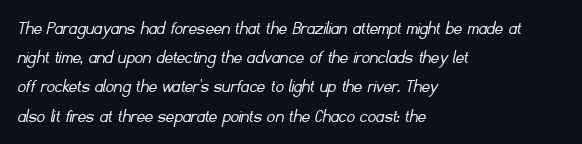
The image shows 20 px text type; set left-aligned, normal line spacing (1.46x), normal letter spacing, not underlined.
